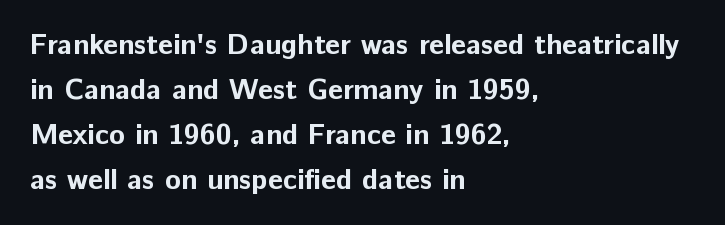
Descenders are the only things crossing below the line. Is the block centered? No — it sits flush against the left margin. Ordinary non-slanted type is in use. The lines sit at an ordinary, default distance from one another. Characters follow at the spacing the type designer built in.
